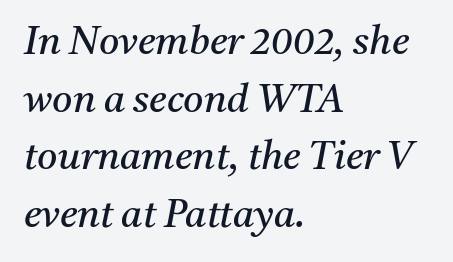
The image shows 39 px regular-weight serif type, italic (leaning right); set left-aligned, normal line spacing (1.48x), normal letter spacing, not underlined; medium stroke contrast and a medium x-height.
